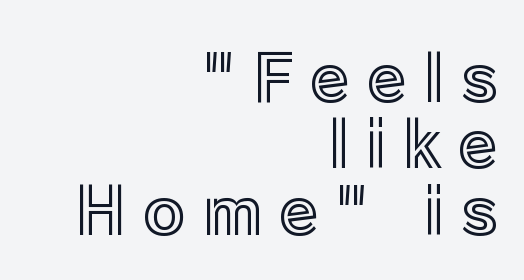
The image shows 65 px text type, upright; set right-aligned, tight line spacing (1.02x), unusually wide letter spacing (+0.25 em), not underlined; a medium x-height.
